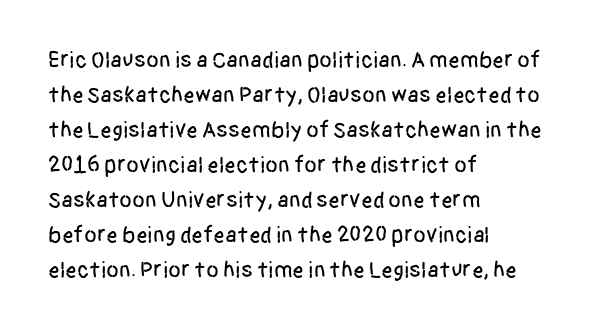
The image shows 23 px text type, upright; set left-aligned, normal line spacing (1.52x), normal letter spacing, not underlined.
